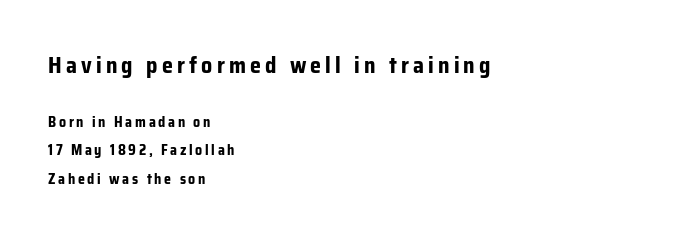
Caption: multi-line text, flush left, ragged right. Descender tails drop into unmarked territory. Quick note: interline space is abundant. It's the straight-up-and-down kind of type. Note: larger setting up top, smaller setting below.
